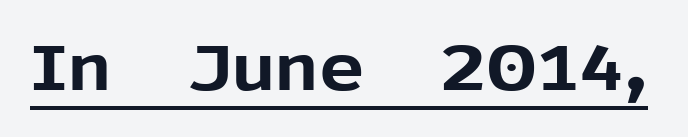
The image shows 64 px bold sans-serif type, upright; set normal letter spacing, underlined; a medium x-height.
